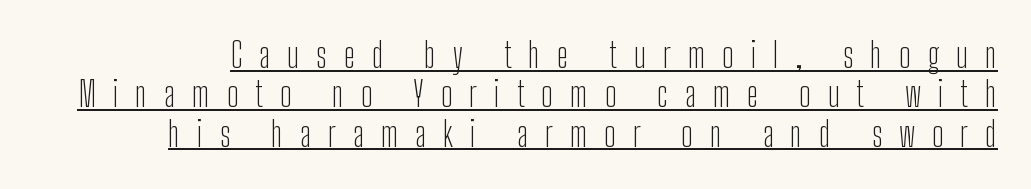
Q: Is the text bold? A: No.
Q: Is the text italic (slanted)? A: No, it is upright.
Q: Is the typeface a serif or a sans-serif typeface? A: Sans-serif.
Q: Is the text underlined? A: Yes.
Q: Is the spacing between letters normal or unusually wide? A: Unusually wide.
Q: Width (condensed, normal, or wide)? A: Condensed.
Q: Stroke contrast? A: Low.
Q: x-height? A: Medium.
Q: Monospaced? A: No.
